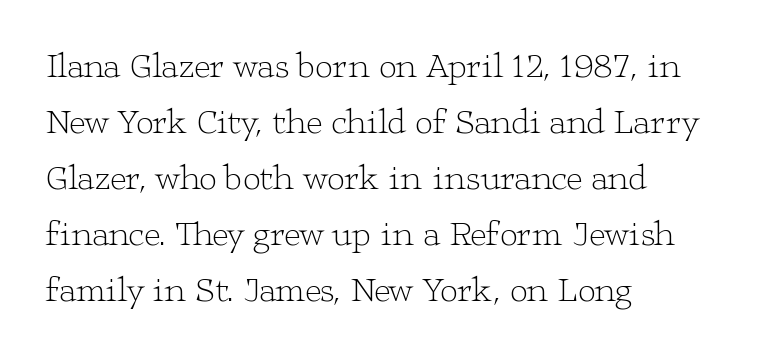
{"serif": "yes", "italic": "no", "bold": "no", "weight": "light", "width": "wide", "stroke_contrast": "low", "x_height": "medium", "monospaced": "no", "underline": "no", "align": "left", "line_spacing": "normal", "line_spacing_ratio": 1.6, "letter_spacing": "normal", "letter_spacing_em": 0.0, "glyph_px": 35}
